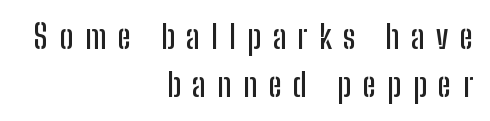
{"serif": "no", "italic": "no", "width": "condensed", "stroke_contrast": "low", "x_height": "medium", "monospaced": "no", "underline": "no", "align": "right", "line_spacing": "normal", "line_spacing_ratio": 1.5, "letter_spacing": "wide", "letter_spacing_em": 0.36, "glyph_px": 32}
